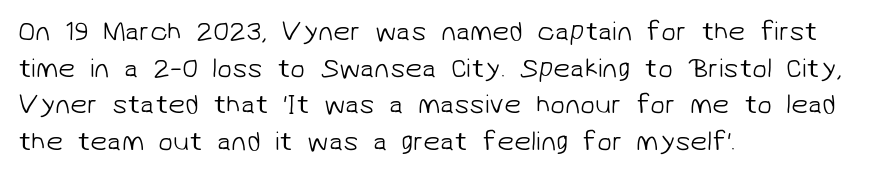
{"bold": "no", "underline": "no", "align": "left", "line_spacing": "normal", "line_spacing_ratio": 1.36, "letter_spacing": "normal", "letter_spacing_em": 0.0, "glyph_px": 27}
